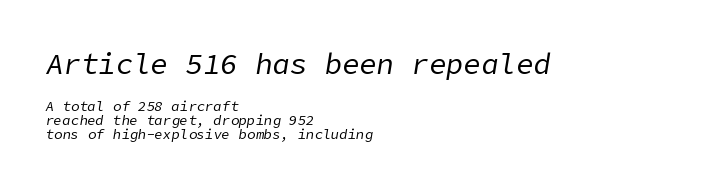
A typesetter would mark this as italic. The paragraph has a hard left edge and a soft right edge. Note: larger setting up top, smaller setting below. One glance says dense: line gaps are narrower than usual. Has an underline been added? It has not.
